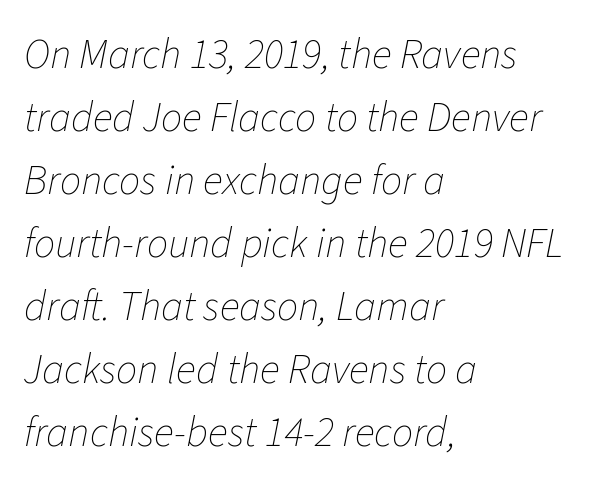
The image shows 42 px thin type, italic (leaning right); set left-aligned, normal line spacing (1.5x), normal letter spacing, not underlined; low stroke contrast and a medium x-height.
